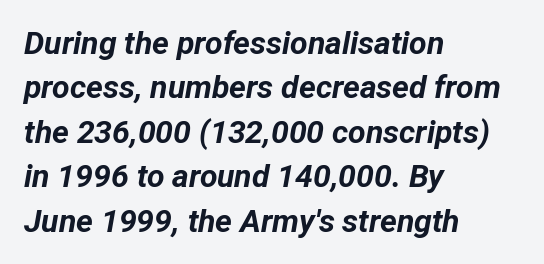
The image shows 32 px bold type, italic (leaning right); set left-aligned, normal line spacing (1.39x), normal letter spacing, not underlined; low stroke contrast and a medium x-height.
